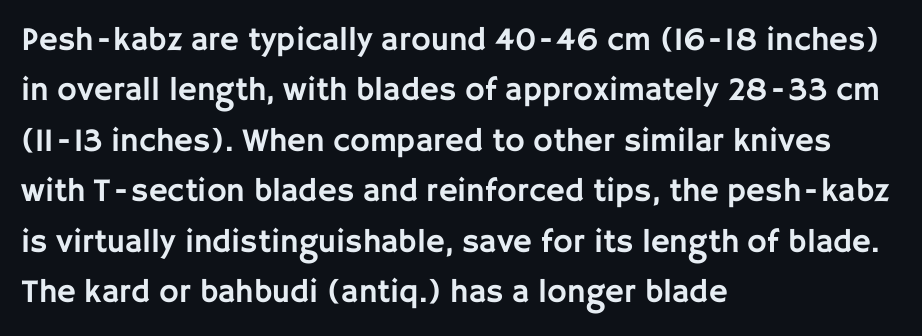
Q: Is the text italic (slanted)? A: No, it is upright.
Q: Is the typeface a serif or a sans-serif typeface? A: Sans-serif.
Q: Is the text underlined? A: No.
Q: How is the paragraph aligned? A: Left-aligned.
Q: Is the spacing between letters normal or unusually wide? A: Normal.
Q: Is the spacing between lines tight, normal or loose? A: Normal.
Q: Width (condensed, normal, or wide)? A: Normal.
Q: Stroke contrast? A: Low.
Q: x-height? A: Large.
Q: Monospaced? A: No.
